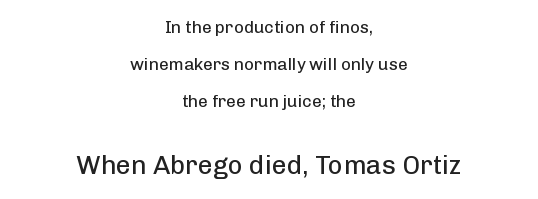
The image shows 26 px text type, upright; set centered, loose line spacing (2.19x), normal letter spacing, not underlined; the second (bottom) block is 1.53x larger.
